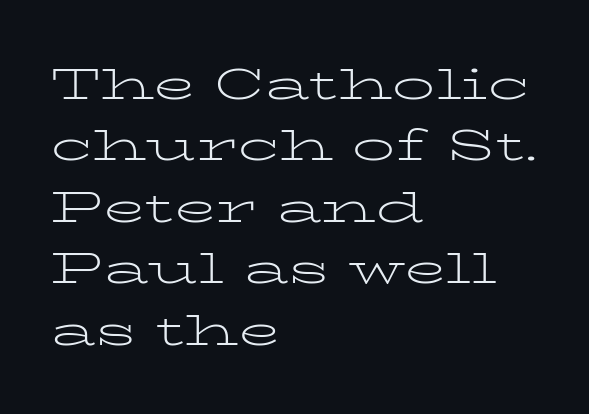
Anything drawn beneath the words? Only blank space. Whoever set this chose a conventional vertical rhythm. The typography opts for an upright posture over an oblique one. Think of a printed novel: that variable character pitch is what you see here. A quiet, ordinary-to-light weight characterises the typeface. The type is set solid horizontally, with unmodified tracking.
